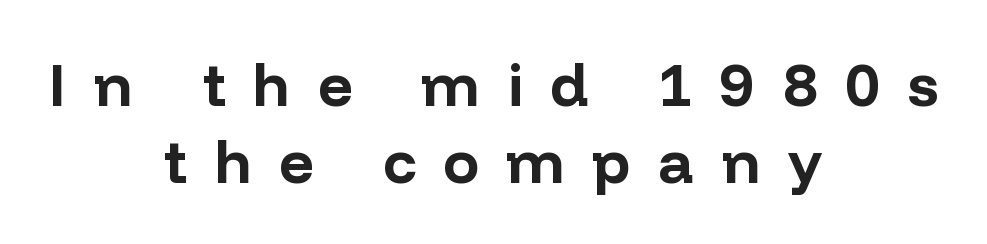
The image shows 60 px bold sans-serif type, upright; set centered, normal line spacing (1.28x), unusually wide letter spacing (+0.46 em), not underlined; low stroke contrast and a medium x-height.
